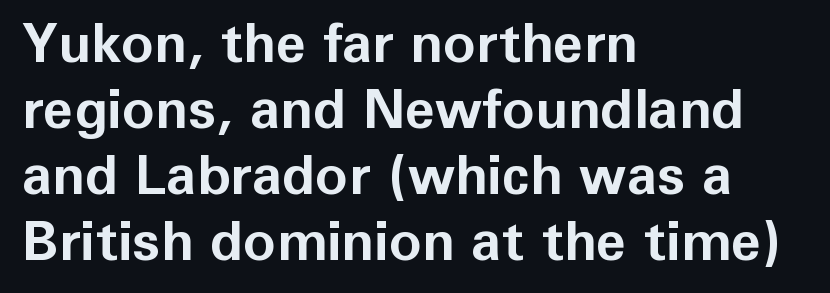
{"serif": "no", "italic": "no", "bold": "yes", "weight": "bold", "width": "normal", "stroke_contrast": "low", "x_height": "medium", "monospaced": "no", "underline": "no", "align": "left", "line_spacing_ratio": 1.2, "letter_spacing": "normal", "letter_spacing_em": 0.0, "glyph_px": 55}
